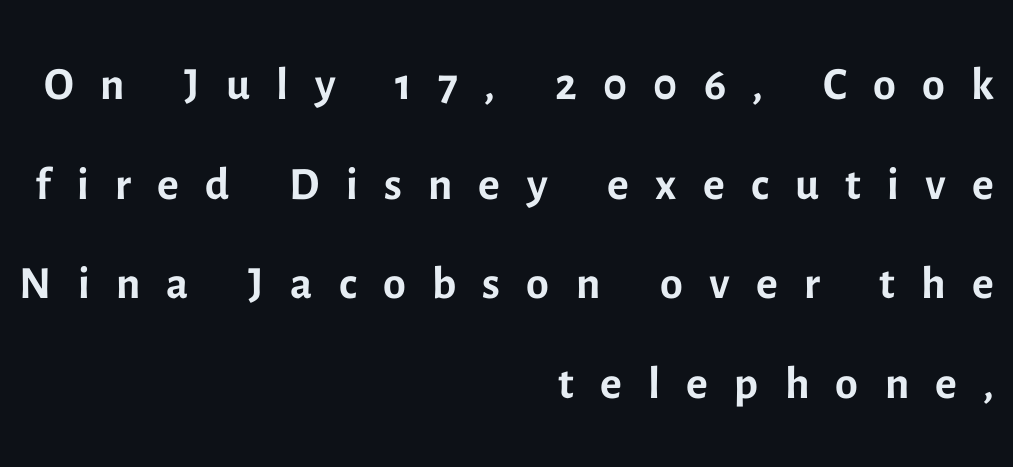
Q: Is the text bold? A: No.
Q: Is the text italic (slanted)? A: No, it is upright.
Q: Is the typeface a serif or a sans-serif typeface? A: Sans-serif.
Q: Is the text underlined? A: No.
Q: How is the paragraph aligned? A: Right-aligned.
Q: Is the spacing between letters normal or unusually wide? A: Unusually wide.
Q: Is the spacing between lines tight, normal or loose? A: Normal.
Q: Width (condensed, normal, or wide)? A: Normal.
Q: x-height? A: Medium.
Q: Monospaced? A: No.
